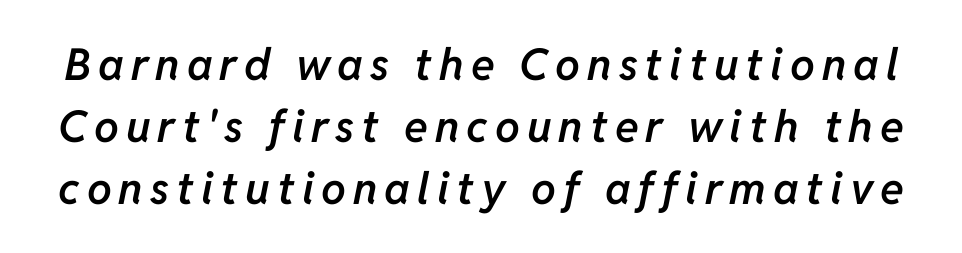
Q: Is the text bold? A: Semi-bold.
Q: Is the text italic (slanted)? A: Yes, it leans right by about 11 degrees.
Q: Is the text underlined? A: No.
Q: Is the spacing between lines tight, normal or loose? A: Normal.
Q: Width (condensed, normal, or wide)? A: Normal.
Q: Stroke contrast? A: Low.
Q: x-height? A: Medium.
Q: Monospaced? A: No.
